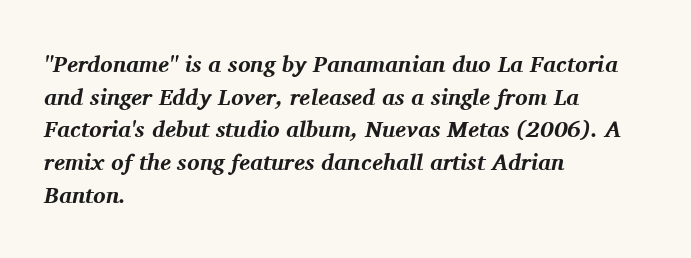
Q: Is the text bold? A: Yes.
Q: Is the text italic (slanted)? A: Yes, it leans right by about 11 degrees.
Q: Is the text underlined? A: No.
Q: How is the paragraph aligned? A: Left-aligned.
Q: Is the spacing between letters normal or unusually wide? A: Normal.
Q: Is the spacing between lines tight, normal or loose? A: Normal.
